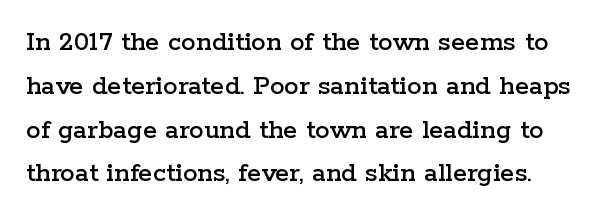
Q: Is the text italic (slanted)? A: No, it is upright.
Q: Is the typeface a serif or a sans-serif typeface? A: Serif.
Q: Is the text underlined? A: No.
Q: Is the spacing between letters normal or unusually wide? A: Normal.
Q: Is the spacing between lines tight, normal or loose? A: Normal.
Q: Width (condensed, normal, or wide)? A: Wide.
Q: Stroke contrast? A: Low.
Q: x-height? A: Medium.
Q: Monospaced? A: No.
